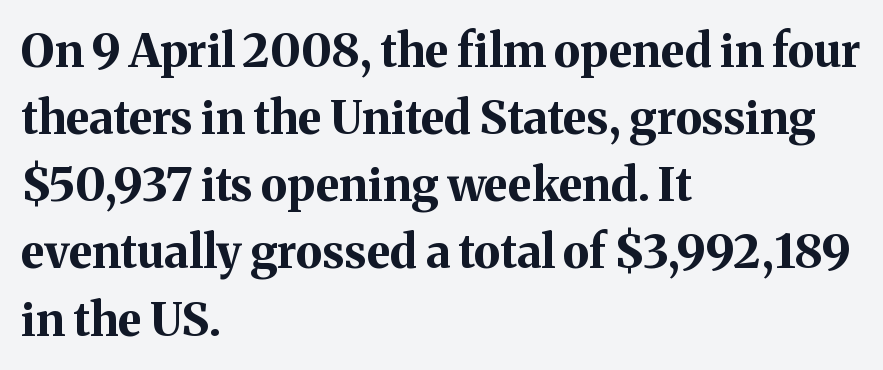
The image shows 46 px bold serif type, upright; set left-aligned, normal line spacing (1.46x), normal letter spacing, not underlined; medium stroke contrast and a medium x-height.
